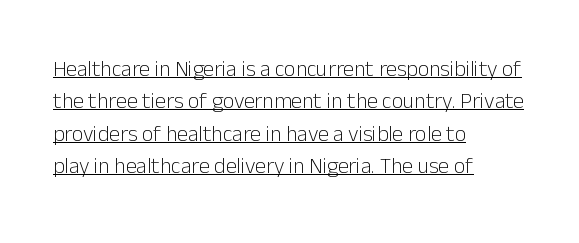
These lines were composed using upright roman letters. You can see a thin bar hugging the bottom of the glyphs. The typesetting does not lean heavy: it is not bold. Leftover space on each line is placed entirely after the last word.
